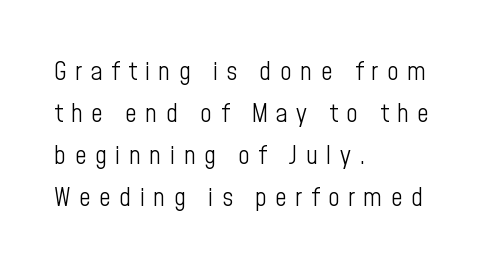
The image shows 26 px text type, upright; set left-aligned, normal line spacing (1.62x), unusually wide letter spacing (+0.32 em), not underlined.
